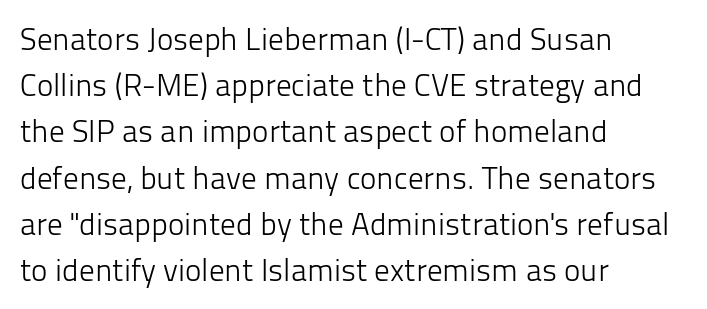
This rendering leaves character spacing at its baseline value. Serif or sans? Sans — the stroke terminals are bare. Line beginnings align vertically; line endings do not. If you drew a line through each stem, it would be perfectly vertical. Stem width sits at or under what a default text font uses.
